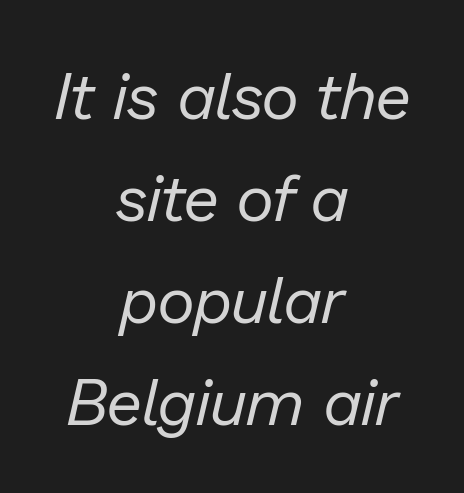
The image shows 65 px regular-weight type, italic (leaning right); set centered, normal line spacing (1.57x), normal letter spacing, not underlined; low stroke contrast and a medium x-height.
